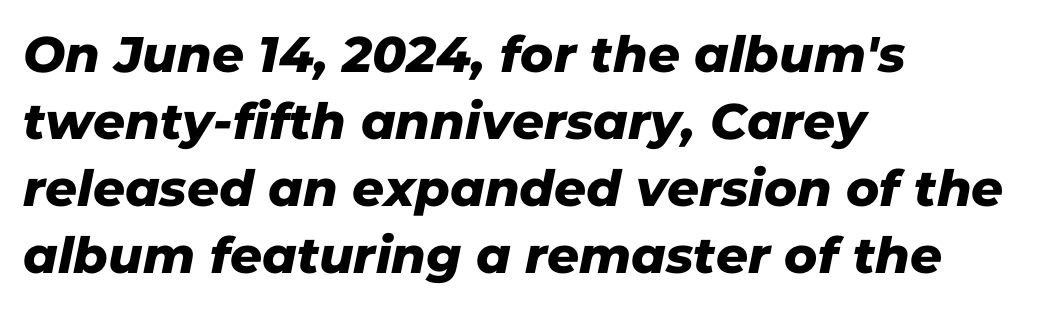
A normal amount of white space separates one row of letters from the next. These lines are rendered in a variable-pitch font. Rule under the text: the space is simply empty. Line beginnings align vertically; line endings do not.
